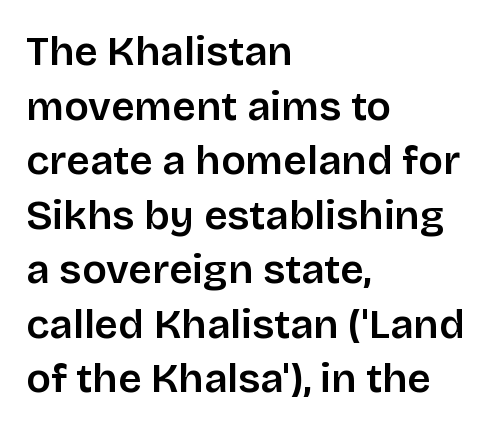
Q: Is the text bold? A: Semi-bold.
Q: Is the text italic (slanted)? A: No, it is upright.
Q: Is the typeface a serif or a sans-serif typeface? A: Sans-serif.
Q: Is the text underlined? A: No.
Q: How is the paragraph aligned? A: Left-aligned.
Q: Is the spacing between letters normal or unusually wide? A: Normal.
Q: Is the spacing between lines tight, normal or loose? A: Normal.
Q: Width (condensed, normal, or wide)? A: Normal.
Q: Stroke contrast? A: Low.
Q: x-height? A: Large.
Q: Monospaced? A: No.
